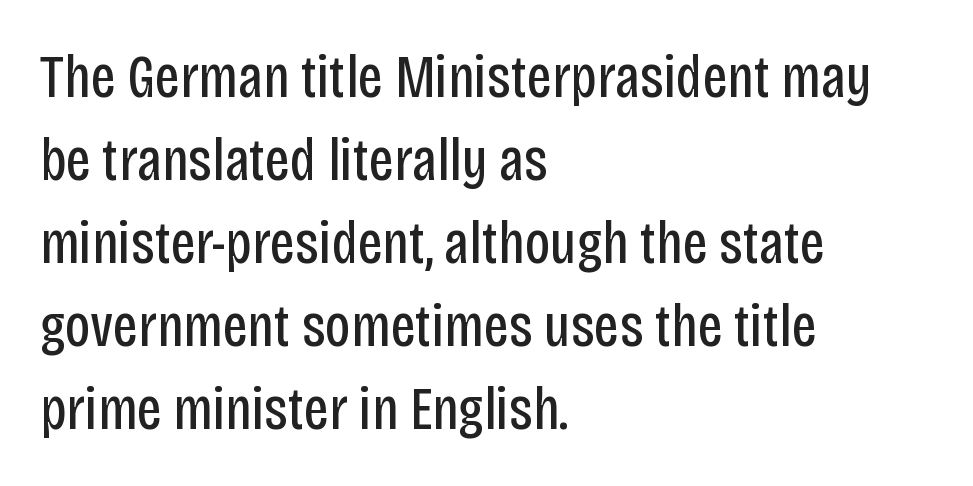
{"serif": "no", "italic": "no", "bold": "no", "weight": "regular", "width": "condensed", "stroke_contrast": "low", "x_height": "large", "monospaced": "no", "underline": "no", "align": "left", "line_spacing": "normal", "line_spacing_ratio": 1.36, "letter_spacing": "normal", "letter_spacing_em": 0.0, "glyph_px": 61}
